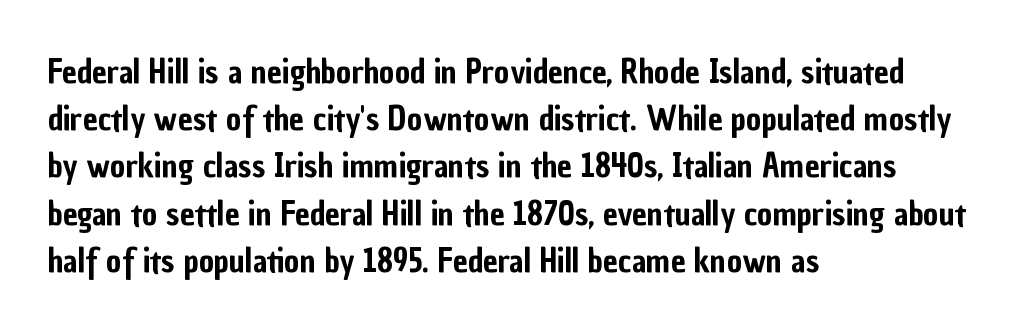
Q: Is the text italic (slanted)? A: No, it is upright.
Q: Is the typeface a serif or a sans-serif typeface? A: Sans-serif.
Q: Is the text underlined? A: No.
Q: How is the paragraph aligned? A: Left-aligned.
Q: Is the spacing between letters normal or unusually wide? A: Normal.
Q: Is the spacing between lines tight, normal or loose? A: Normal.
Q: Width (condensed, normal, or wide)? A: Condensed.
Q: Stroke contrast? A: Low.
Q: x-height? A: Medium.
Q: Monospaced? A: No.
